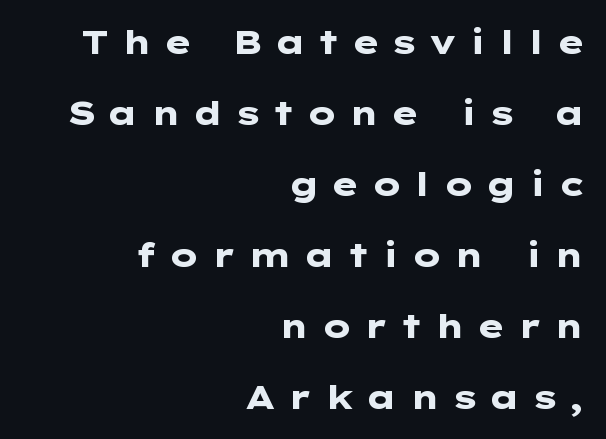
{"serif": "no", "italic": "no", "bold": "yes", "weight": "heavy", "width": "wide", "stroke_contrast": "low", "x_height": "medium", "underline": "no", "align": "right", "line_spacing": "loose", "line_spacing_ratio": 2.15, "letter_spacing": "wide", "letter_spacing_em": 0.34, "glyph_px": 33}
